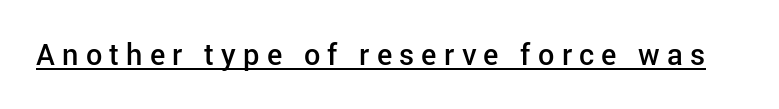
Q: Is the text bold? A: Semi-bold.
Q: Is the text italic (slanted)? A: No, it is upright.
Q: Is the typeface a serif or a sans-serif typeface? A: Sans-serif.
Q: Is the text underlined? A: Yes.
Q: Is the spacing between letters normal or unusually wide? A: Unusually wide.
Q: Width (condensed, normal, or wide)? A: Normal.
Q: Stroke contrast? A: Low.
Q: x-height? A: Medium.
Q: Monospaced? A: No.
